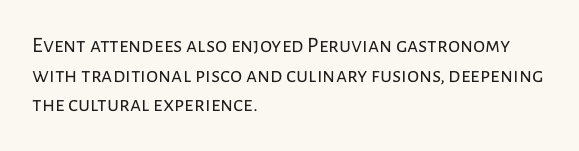
Q: Is the text bold? A: No.
Q: Is the text italic (slanted)? A: No, it is upright.
Q: Is the text underlined? A: No.
Q: How is the paragraph aligned? A: Left-aligned.
Q: Is the spacing between letters normal or unusually wide? A: Normal.
Q: Is the spacing between lines tight, normal or loose? A: Normal.
